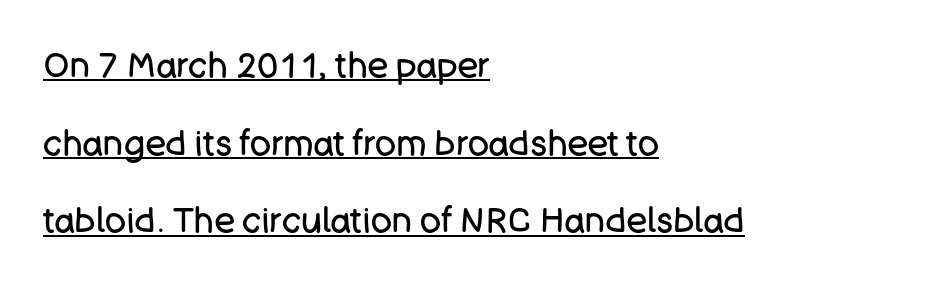
Q: Is the text bold? A: No.
Q: Is the text italic (slanted)? A: No, it is upright.
Q: Is the typeface a serif or a sans-serif typeface? A: Sans-serif.
Q: Is the text underlined? A: Yes.
Q: How is the paragraph aligned? A: Left-aligned.
Q: Is the spacing between letters normal or unusually wide? A: Normal.
Q: Is the spacing between lines tight, normal or loose? A: Loose.
Q: Width (condensed, normal, or wide)? A: Normal.
Q: Stroke contrast? A: Low.
Q: x-height? A: Large.
Q: Monospaced? A: No.
